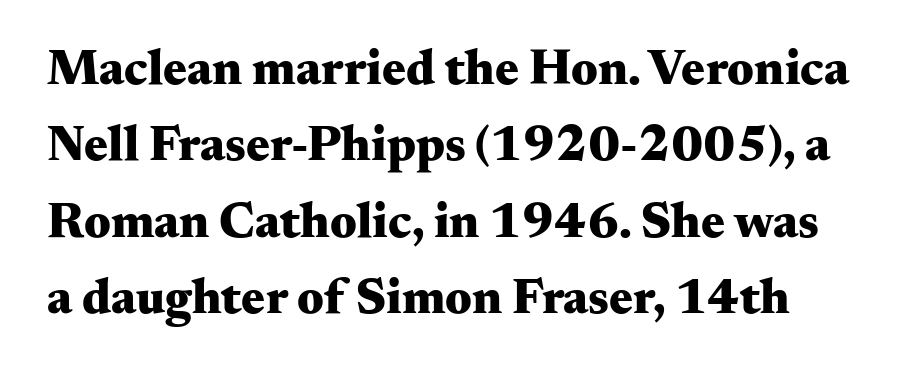
The image shows 50 px heavy, wide serif type, upright; set normal line spacing (1.53x), normal letter spacing, not underlined; medium stroke contrast and a small x-height.
